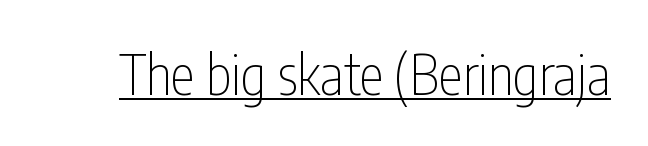
Q: Is the text bold? A: No.
Q: Is the text italic (slanted)? A: No, it is upright.
Q: Is the typeface a serif or a sans-serif typeface? A: Sans-serif.
Q: Is the text underlined? A: Yes.
Q: Is the spacing between letters normal or unusually wide? A: Normal.
Q: Width (condensed, normal, or wide)? A: Condensed.
Q: Stroke contrast? A: Low.
Q: x-height? A: Medium.
Q: Monospaced? A: No.
